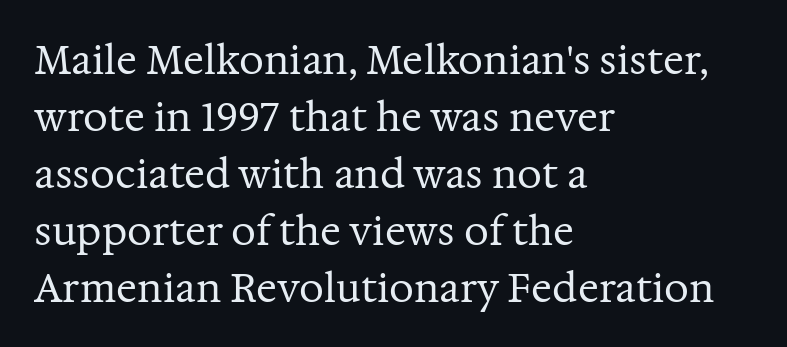
{"serif": "yes", "italic": "no", "bold": "no", "weight": "regular", "width": "normal", "stroke_contrast": "medium", "x_height": "medium", "monospaced": "no", "underline": "no", "align": "left", "line_spacing": "normal", "line_spacing_ratio": 1.46, "letter_spacing": "normal", "letter_spacing_em": 0.0, "glyph_px": 39}
